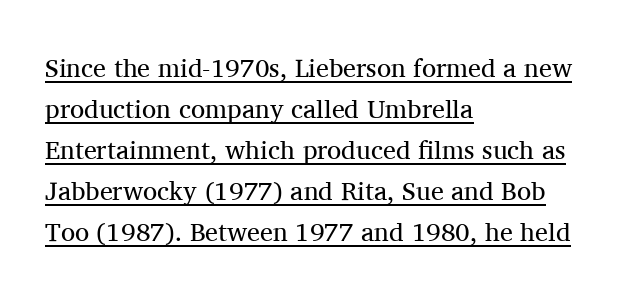
Q: Is the text bold? A: No.
Q: Is the text italic (slanted)? A: No, it is upright.
Q: Is the text underlined? A: Yes.
Q: How is the paragraph aligned? A: Left-aligned.
Q: Is the spacing between letters normal or unusually wide? A: Normal.
Q: Is the spacing between lines tight, normal or loose? A: Normal.
